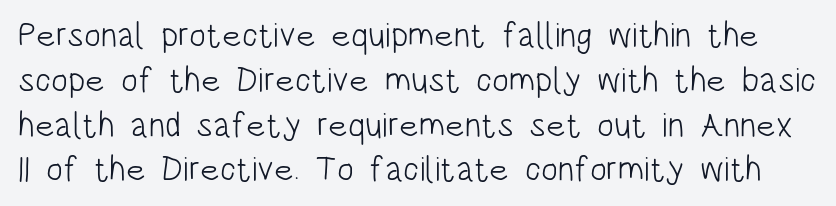
It's the straight-up-and-down kind of type. The face used here is rendered with its standard letterfit. One glance says typical: line gaps are just what's usual. Beneath every word, the page is bare. Ink coverage per letter is moderate at most. Varying glyph widths throughout — classic text-font behaviour.
